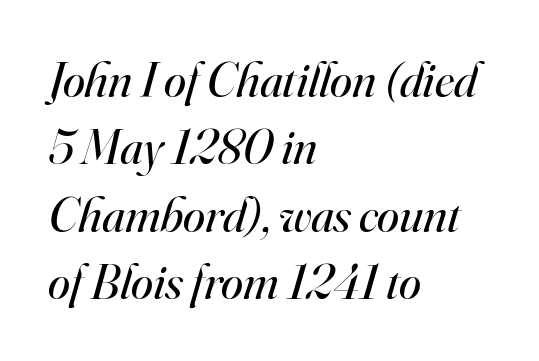
Q: Is the text bold? A: No.
Q: Is the text italic (slanted)? A: Yes, it leans right by about 16 degrees.
Q: Is the typeface a serif or a sans-serif typeface? A: Serif.
Q: Is the text underlined? A: No.
Q: How is the paragraph aligned? A: Left-aligned.
Q: Is the spacing between letters normal or unusually wide? A: Normal.
Q: Is the spacing between lines tight, normal or loose? A: Normal.
Q: Width (condensed, normal, or wide)? A: Normal.
Q: Stroke contrast? A: High.
Q: x-height? A: Small.
Q: Monospaced? A: No.
